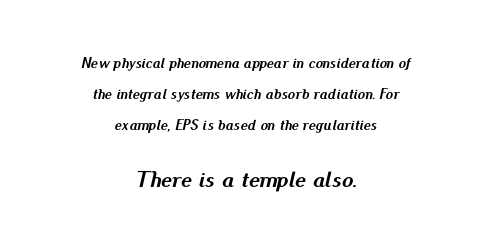
Q: Is the text bold? A: Yes.
Q: Is the text italic (slanted)? A: Yes, it leans right by about 13 degrees.
Q: Is the text underlined? A: No.
Q: How is the paragraph aligned? A: Centered.
Q: Is the spacing between letters normal or unusually wide? A: Normal.
Q: Is the spacing between lines tight, normal or loose? A: Loose.
Q: Which block of text is set in a larger size, the first (top) or the second (bottom)? A: The second (bottom) one.
